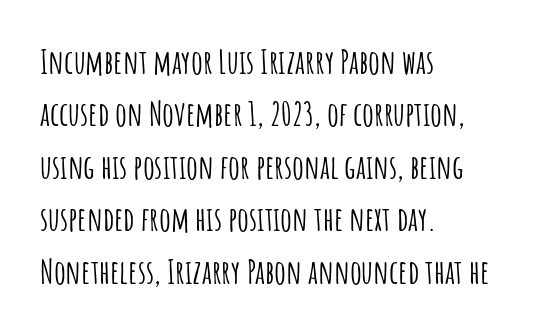
The image shows 33 px condensed sans-serif type, upright; set left-aligned, normal line spacing (1.59x), normal letter spacing, not underlined; low stroke contrast and a large x-height.
